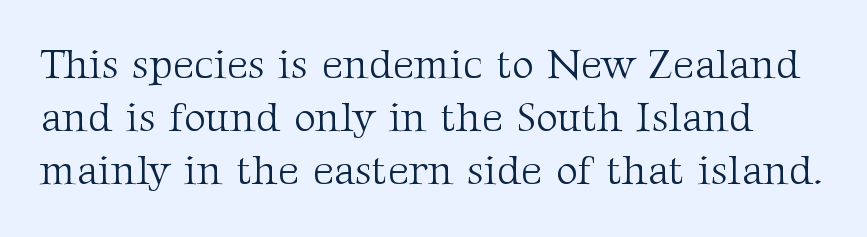
{"serif": "yes", "italic": "no", "bold": "no", "weight": "light", "width": "normal", "stroke_contrast": "medium", "x_height": "medium", "monospaced": "no", "underline": "no", "line_spacing": "normal", "line_spacing_ratio": 1.26, "letter_spacing": "normal", "letter_spacing_em": 0.0, "glyph_px": 42}
